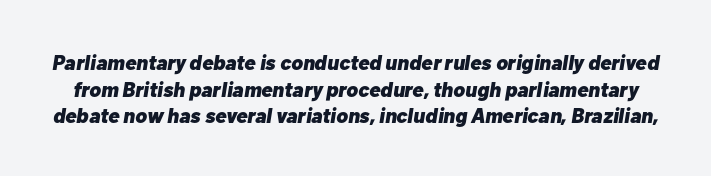
{"italic": "yes", "lean": "right", "slant_degrees": 10, "bold": "yes", "underline": "no", "line_spacing": "normal", "line_spacing_ratio": 1.27, "letter_spacing": "normal", "letter_spacing_em": 0.0, "glyph_px": 21}
